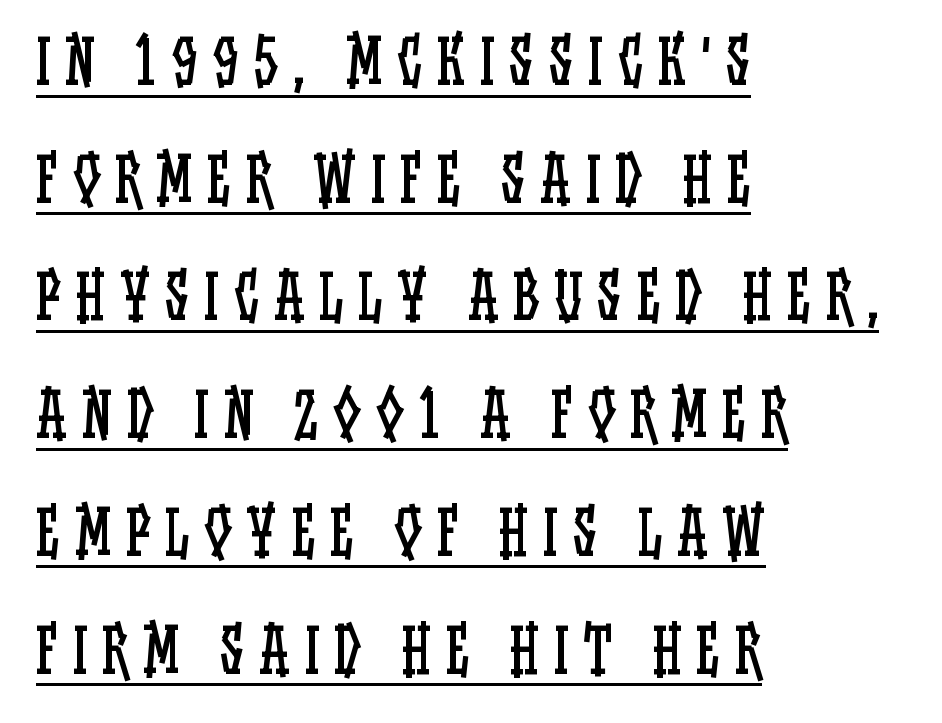
{"italic": "no", "bold": "no", "weight": "regular", "width": "condensed", "stroke_contrast": "low", "x_height": "large", "monospaced": "no", "underline": "yes", "align": "left", "line_spacing": "loose", "line_spacing_ratio": 1.93, "letter_spacing": "wide", "letter_spacing_em": 0.24, "glyph_px": 61}
